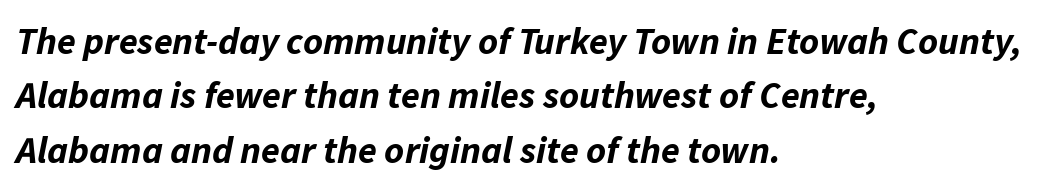
Q: Is the text bold? A: Yes.
Q: Is the text italic (slanted)? A: Yes, it leans right by about 11 degrees.
Q: Is the text underlined? A: No.
Q: How is the paragraph aligned? A: Left-aligned.
Q: Is the spacing between letters normal or unusually wide? A: Normal.
Q: Is the spacing between lines tight, normal or loose? A: Normal.
Q: Width (condensed, normal, or wide)? A: Normal.
Q: Stroke contrast? A: Low.
Q: x-height? A: Medium.
Q: Monospaced? A: No.
